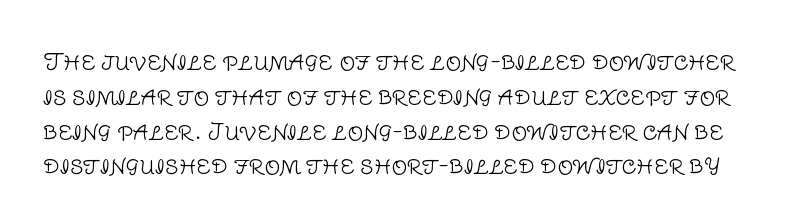
The image shows 22 px text type; set normal line spacing (1.58x), normal letter spacing, not underlined.
